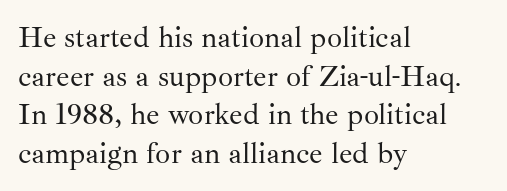
{"serif": "yes", "italic": "no", "bold": "no", "weight": "regular", "width": "normal", "stroke_contrast": "medium", "x_height": "small", "monospaced": "no", "underline": "no", "align": "left", "line_spacing": "normal", "line_spacing_ratio": 1.29, "letter_spacing": "normal", "letter_spacing_em": 0.0, "glyph_px": 30}
